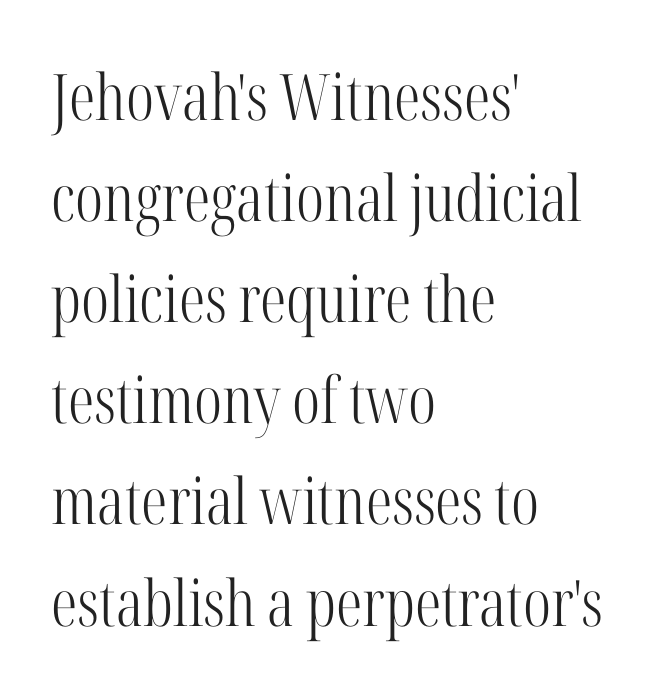
The image shows 64 px light, condensed serif type, upright; set left-aligned, normal line spacing (1.58x), normal letter spacing, not underlined; high stroke contrast and a medium x-height.
